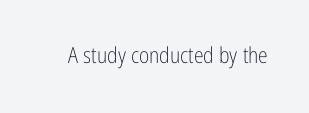
The image shows 22 px text type, upright; set normal letter spacing, not underlined.
